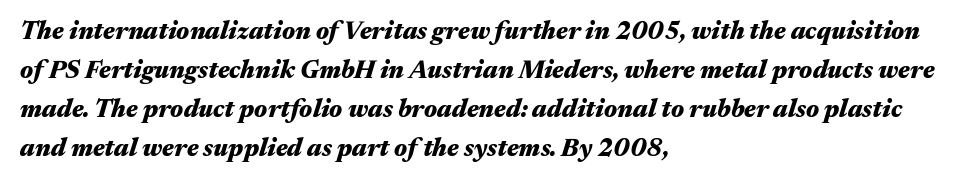
The characters look thick and weighty, a clear bold. Does the lettering tilt? It does — this is italic. Quick note: interline space is typical. Each row of text sits above clean, open space. How are the letters spaced? Ordinarily, with no added tracking. All the whitespace from short lines collects on the right.
